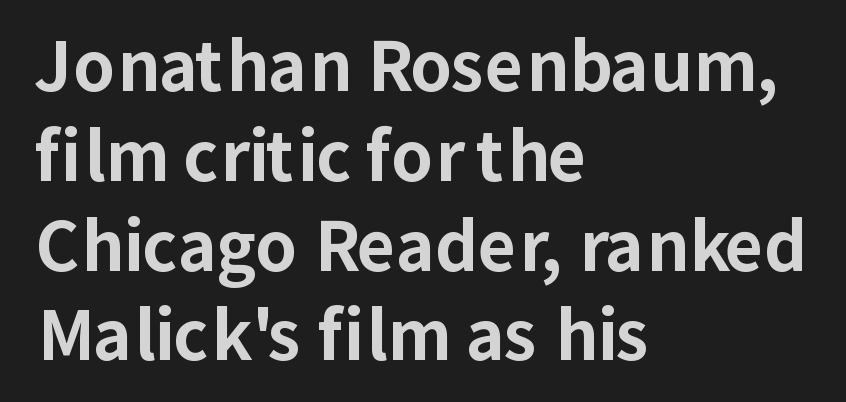
Grotesque or geometric, the face here clearly has no serifs. Nothing unusual about the tracking: characters are spaced as the font intends. A bare baseline throughout the passage. If you drew a ruler down the left edge, every line would touch it. When letters stand straight like this, we call the style roman or upright.
